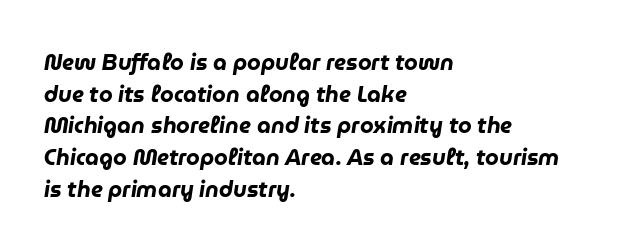
{"italic": "yes", "lean": "right", "slant_degrees": 9, "bold": "yes", "underline": "no", "align": "left", "line_spacing": "normal", "line_spacing_ratio": 1.44, "letter_spacing": "normal", "letter_spacing_em": 0.0, "glyph_px": 22}
